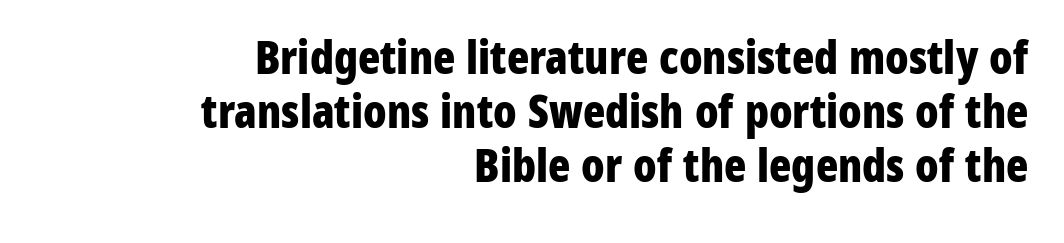
Q: Is the text bold? A: Yes.
Q: Is the text italic (slanted)? A: No, it is upright.
Q: Is the typeface a serif or a sans-serif typeface? A: Sans-serif.
Q: Is the text underlined? A: No.
Q: How is the paragraph aligned? A: Right-aligned.
Q: Is the spacing between letters normal or unusually wide? A: Normal.
Q: Width (condensed, normal, or wide)? A: Condensed.
Q: Stroke contrast? A: Low.
Q: x-height? A: Medium.
Q: Monospaced? A: No.
